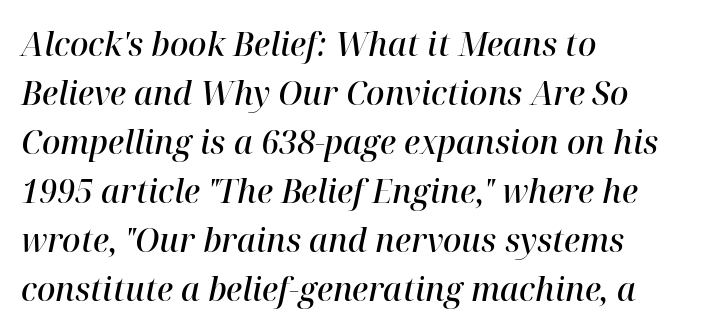
{"serif": "yes", "italic": "yes", "lean": "right", "slant_degrees": 12, "bold": "semi", "weight": "semibold", "width": "normal", "stroke_contrast": "high", "x_height": "medium", "monospaced": "no", "underline": "no", "align": "left", "line_spacing": "normal", "line_spacing_ratio": 1.53, "letter_spacing": "normal", "letter_spacing_em": 0.0, "glyph_px": 32}
